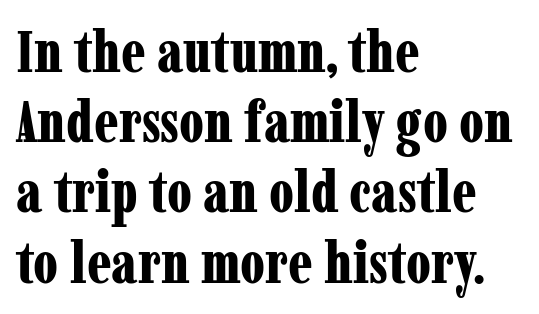
Q: Is the text bold? A: Yes.
Q: Is the text italic (slanted)? A: No, it is upright.
Q: Is the typeface a serif or a sans-serif typeface? A: Serif.
Q: Is the text underlined? A: No.
Q: How is the paragraph aligned? A: Left-aligned.
Q: Is the spacing between letters normal or unusually wide? A: Normal.
Q: Width (condensed, normal, or wide)? A: Condensed.
Q: Stroke contrast? A: Low.
Q: x-height? A: Medium.
Q: Monospaced? A: No.
